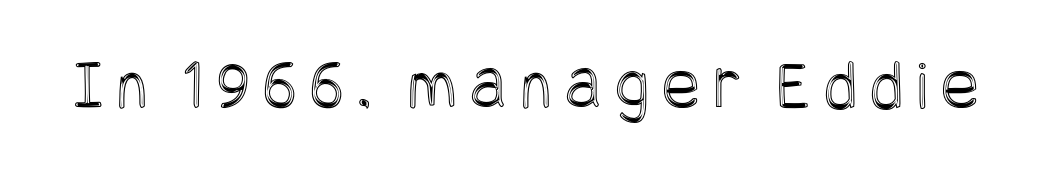
The image shows 71 px condensed type, upright; set not underlined; a large x-height.
